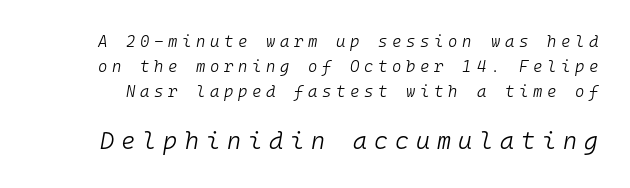
The image shows 24 px text type, italic (leaning right); set normal line spacing (1.56x), unusually wide letter spacing (+0.29 em), not underlined; the second (bottom) block is 1.5x larger.
